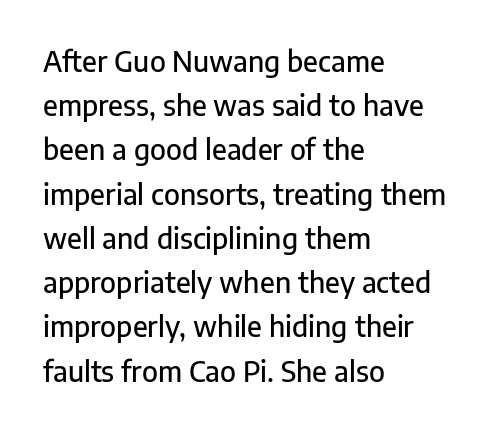
The image shows 28 px sans-serif type, upright; set left-aligned, normal line spacing (1.58x), normal letter spacing, not underlined; low stroke contrast and a medium x-height.
